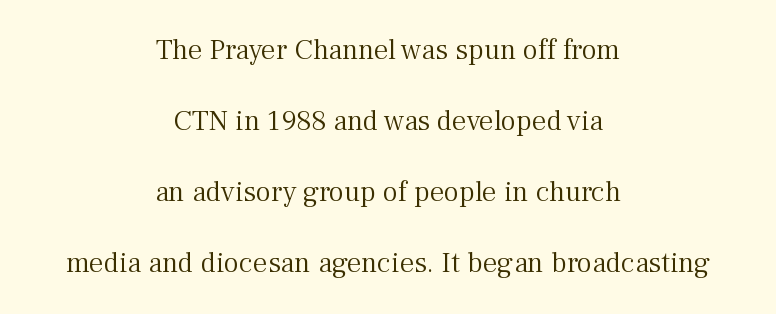
Italic: no, the glyphs are upright roman. The passage shown is typeset with a serif family. The typesetter chose a symmetrical, centered arrangement here. The passage shown has conventional tracking throughout.
